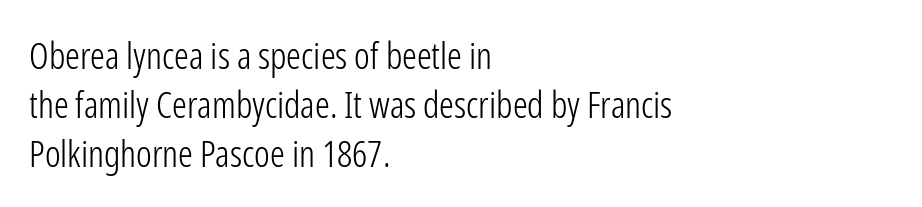
The image shows 37 px light, condensed sans-serif type, upright; set left-aligned, normal line spacing (1.32x), normal letter spacing, not underlined; low stroke contrast and a medium x-height.
